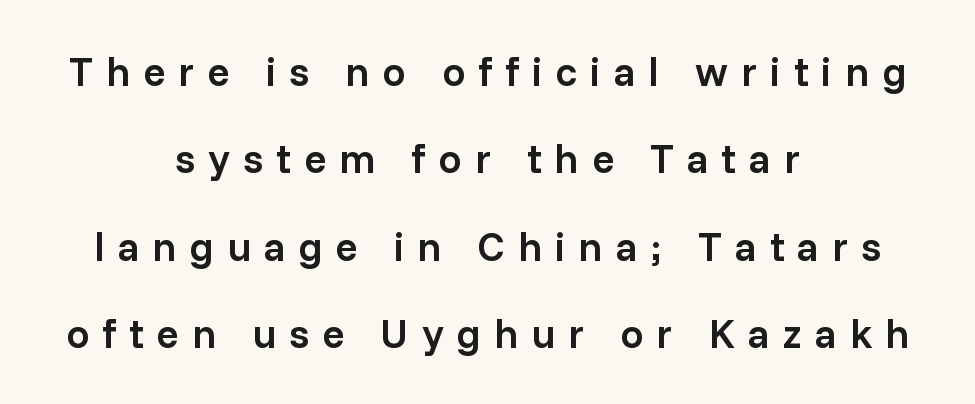
{"serif": "no", "italic": "no", "bold": "semi", "weight": "semibold", "width": "normal", "stroke_contrast": "low", "x_height": "medium", "monospaced": "no", "underline": "no", "align": "center", "line_spacing": "loose", "line_spacing_ratio": 2.13, "letter_spacing": "wide", "letter_spacing_em": 0.32, "glyph_px": 41}
